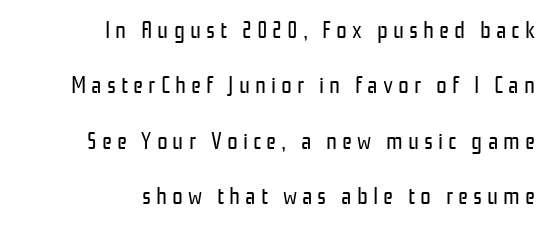
The image shows 24 px text type, upright; set right-aligned, loose line spacing (2.31x), unusually wide letter spacing (+0.21 em), not underlined.
